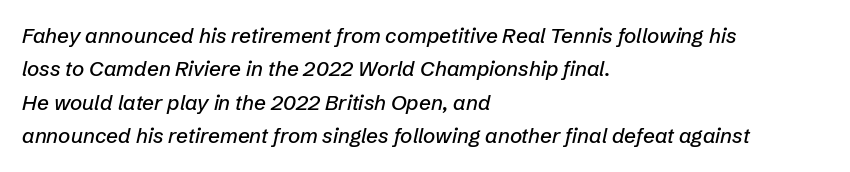
Q: Is the text italic (slanted)? A: Yes, it leans right by about 12 degrees.
Q: Is the text underlined? A: No.
Q: How is the paragraph aligned? A: Left-aligned.
Q: Is the spacing between letters normal or unusually wide? A: Normal.
Q: Is the spacing between lines tight, normal or loose? A: Normal.
